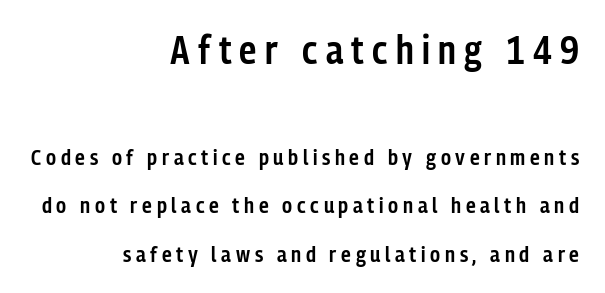
{"serif": "no", "italic": "no", "bold": "semi", "weight": "semibold", "width": "condensed", "stroke_contrast": "low", "x_height": "medium", "monospaced": "no", "underline": "no", "align": "right", "line_spacing": "loose", "line_spacing_ratio": 2.2, "letter_spacing": "wide", "letter_spacing_em": 0.21, "larger_block": "first", "size_ratio": 1.77, "glyph_px": 39}
